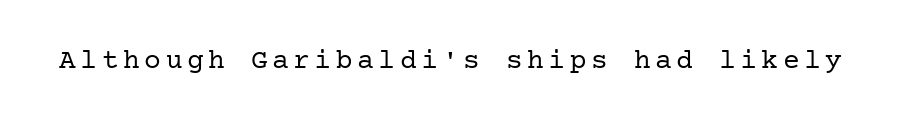
Q: Is the text bold? A: No.
Q: Is the text italic (slanted)? A: No, it is upright.
Q: Is the typeface a serif or a sans-serif typeface? A: Serif.
Q: Is the text underlined? A: No.
Q: Width (condensed, normal, or wide)? A: Normal.
Q: Stroke contrast? A: Low.
Q: x-height? A: Medium.
